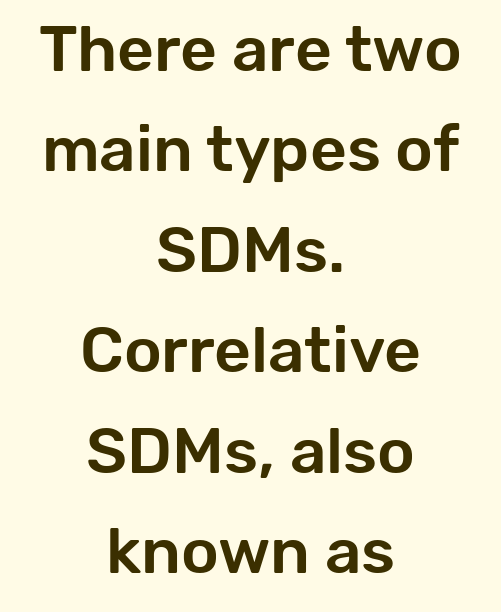
{"serif": "no", "italic": "no", "width": "normal", "stroke_contrast": "low", "x_height": "medium", "monospaced": "no", "underline": "no", "align": "center", "line_spacing": "normal", "line_spacing_ratio": 1.57, "letter_spacing": "normal", "letter_spacing_em": 0.0, "glyph_px": 64}
